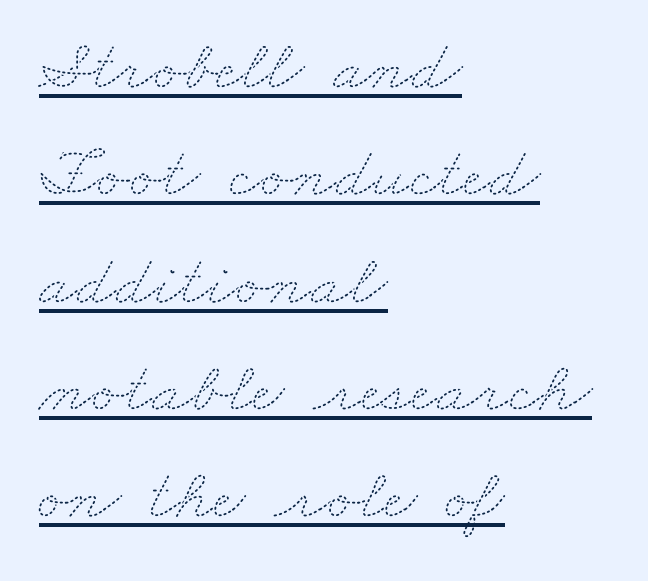
The image shows 72 px thin, wide type; set left-aligned, normal line spacing (1.49x), normal letter spacing, underlined; medium stroke contrast and a small x-height.
